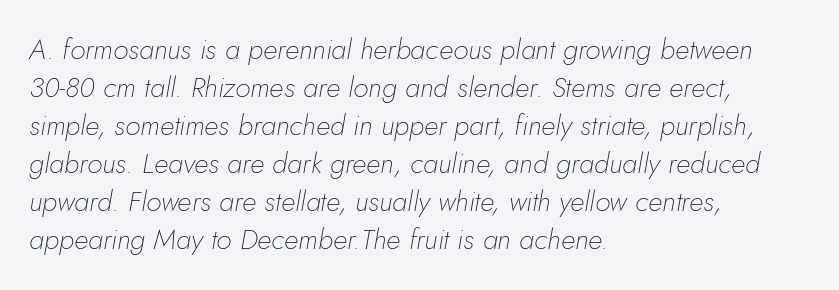
{"italic": "yes", "lean": "right", "slant_degrees": 5, "bold": "no", "weight": "thin", "width": "normal", "stroke_contrast": "low", "x_height": "small", "monospaced": "no", "underline": "no", "align": "left", "line_spacing": "normal", "line_spacing_ratio": 1.36, "letter_spacing": "normal", "letter_spacing_em": 0.0, "glyph_px": 28}
